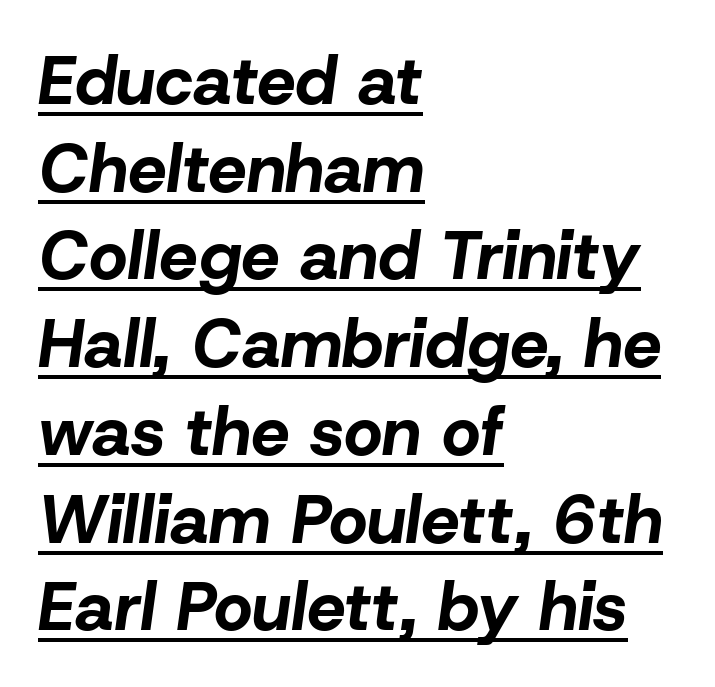
{"italic": "yes", "lean": "right", "slant_degrees": 8, "bold": "yes", "weight": "bold", "width": "normal", "stroke_contrast": "low", "x_height": "medium", "monospaced": "no", "underline": "yes", "align": "left", "line_spacing": "normal", "line_spacing_ratio": 1.29, "letter_spacing": "normal", "letter_spacing_em": 0.0, "glyph_px": 68}
